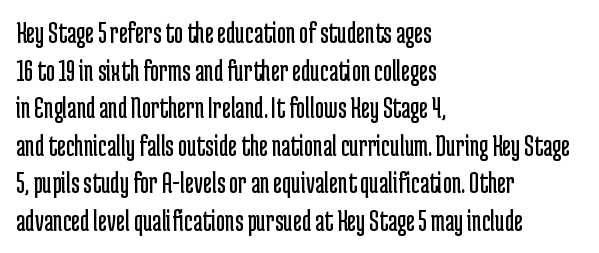
Q: Is the text bold? A: No.
Q: Is the text italic (slanted)? A: No, it is upright.
Q: Is the typeface a serif or a sans-serif typeface? A: Sans-serif.
Q: Is the text underlined? A: No.
Q: How is the paragraph aligned? A: Left-aligned.
Q: Is the spacing between letters normal or unusually wide? A: Normal.
Q: Width (condensed, normal, or wide)? A: Condensed.
Q: Stroke contrast? A: Low.
Q: x-height? A: Medium.
Q: Monospaced? A: No.
